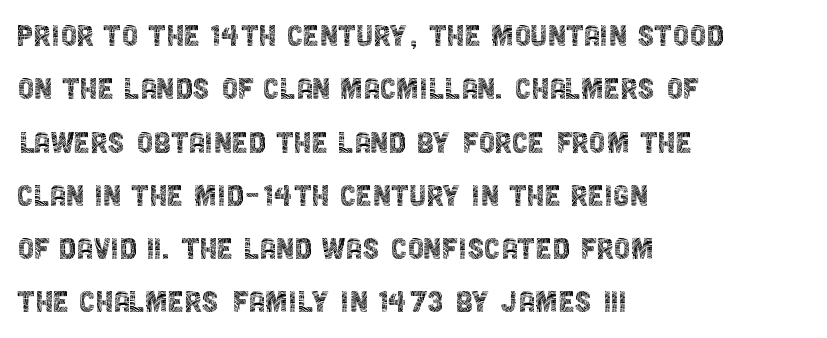
The image shows 37 px thin, condensed sans-serif type, upright; set left-aligned, normal line spacing (1.44x), normal letter spacing, not underlined; a large x-height.
